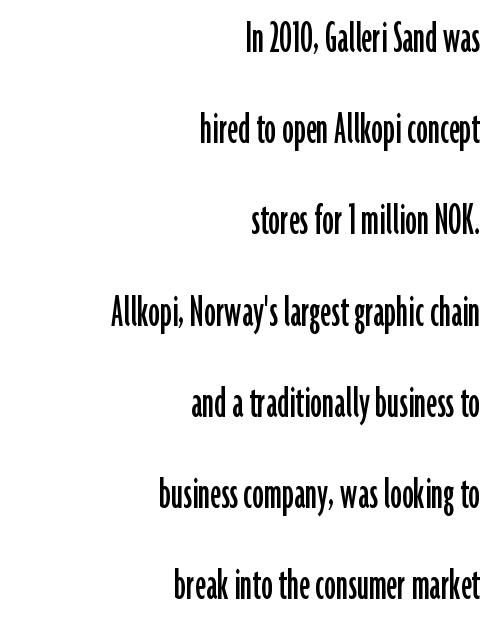
The image shows 47 px condensed sans-serif type, upright; set right-aligned, loose line spacing (1.94x), normal letter spacing, not underlined; low stroke contrast and a medium x-height.
